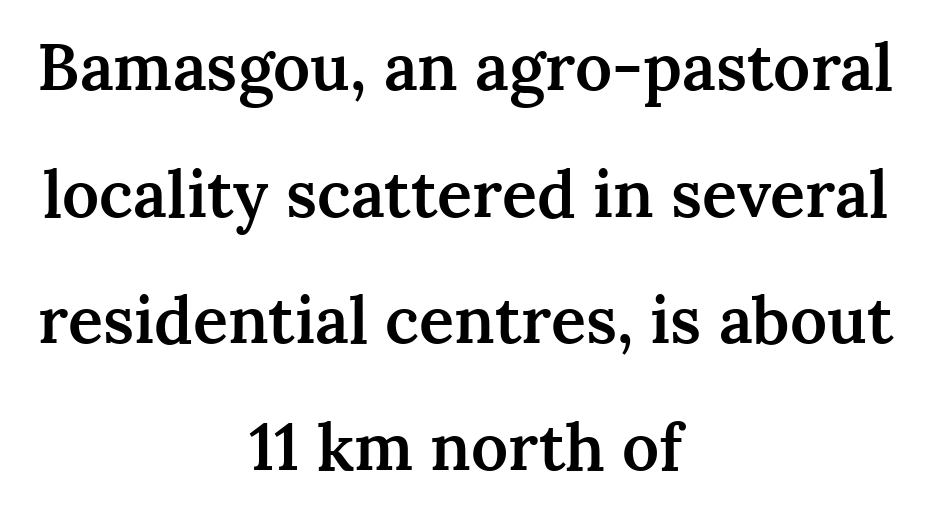
{"serif": "yes", "italic": "no", "bold": "semi", "weight": "semibold", "width": "normal", "stroke_contrast": "medium", "x_height": "medium", "monospaced": "no", "underline": "no", "align": "center", "line_spacing": "loose", "line_spacing_ratio": 1.95, "letter_spacing": "normal", "letter_spacing_em": 0.0, "glyph_px": 65}
